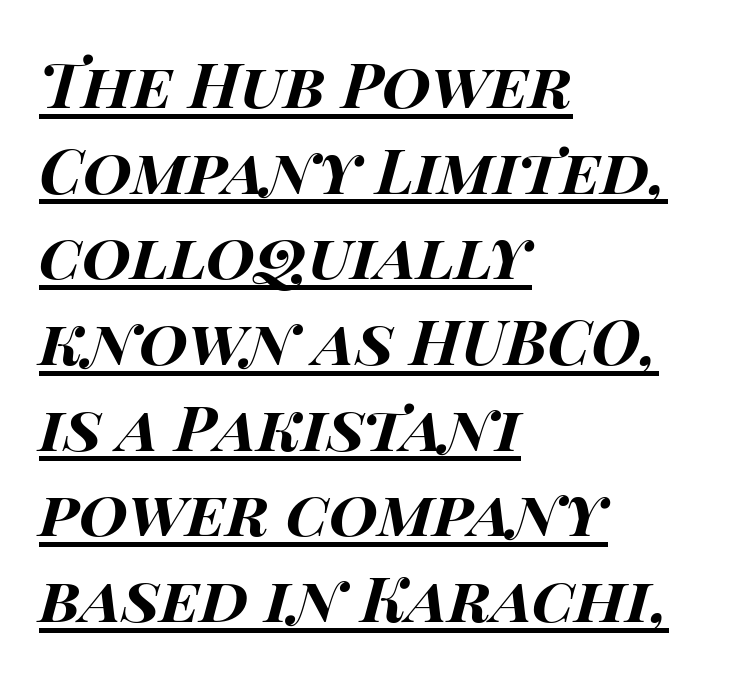
{"italic": "yes", "lean": "right", "slant_degrees": 15, "bold": "yes", "weight": "bold", "width": "wide", "stroke_contrast": "high", "x_height": "large", "monospaced": "no", "underline": "yes", "align": "left", "line_spacing": "normal", "line_spacing_ratio": 1.36, "letter_spacing": "normal", "letter_spacing_em": 0.0, "glyph_px": 63}
